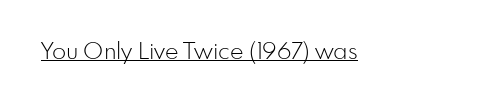
Students, observe the line beneath the letters — that is underlining. You can tell it's not italic because the verticals are truly vertical. Stems here are at most as thick as an everyday book face. Between one letter and the next there's only the usual sliver of space.
